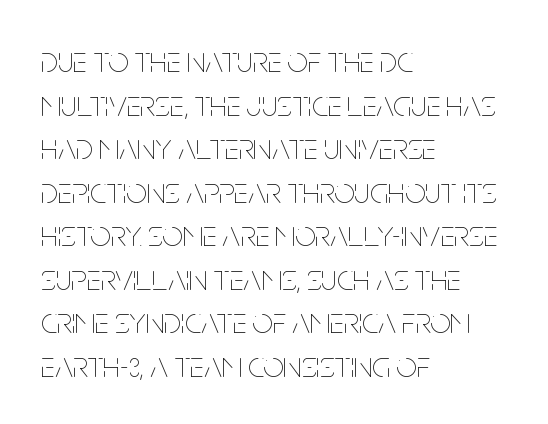
The image shows 36 px thin, condensed type, upright; set left-aligned, line spacing 1.21x, normal letter spacing, not underlined; low stroke contrast and a large x-height.
